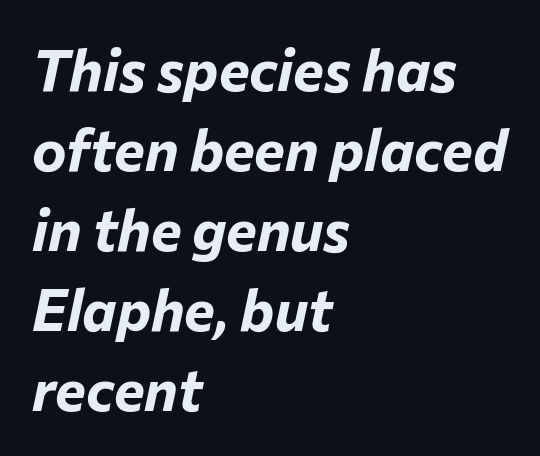
The baseline area is clear. Whoever set this chose a conventional vertical rhythm. Summary of weight: heavy, a full bold. This sample has the flowing, uneven cadence of proportional lettering. This sample uses plain, unmodified letter spacing. The paragraph has a hard left edge and a soft right edge.
